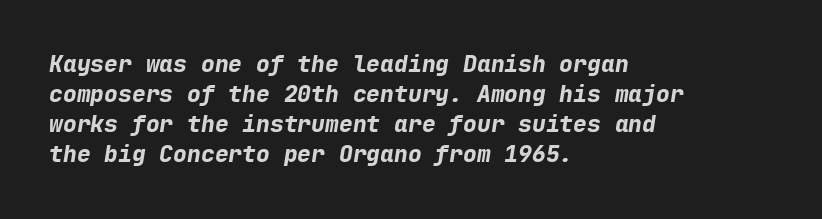
{"italic": "yes", "lean": "right", "slant_degrees": 9, "bold": "yes", "underline": "no", "align": "left", "line_spacing": "normal", "line_spacing_ratio": 1.31, "letter_spacing": "normal", "letter_spacing_em": 0.0, "glyph_px": 23}
